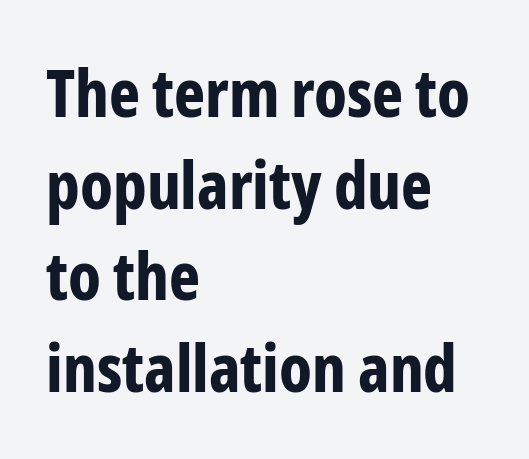
The image shows 66 px bold, condensed sans-serif type, upright; set left-aligned, normal line spacing (1.39x), normal letter spacing, not underlined; low stroke contrast and a medium x-height.
